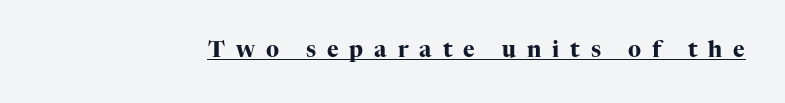
The specimen includes a rule beneath the text block's lines. The letters stand straight up with perfectly vertical stems. The face used here is rendered with a markedly widened letterfit. The characters look thick and weighty, a clear bold.
